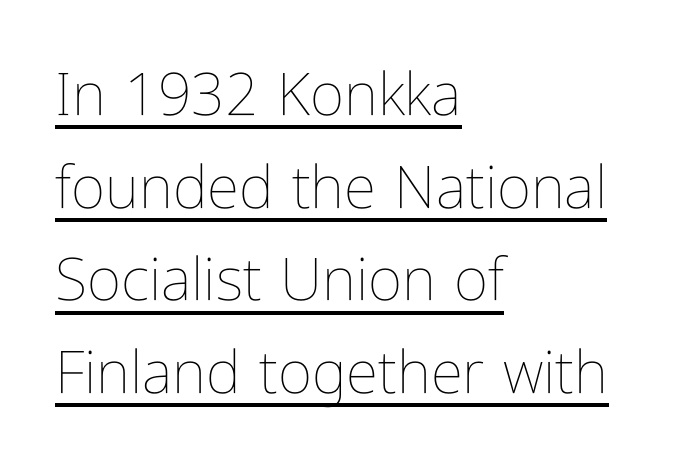
No heavy texture on the line: the type isn't bold. Is there any slant? The stems are plumb. Is there much room between lines? A standard amount, neither cramped nor airy. Each line of the rendering has a horizontal stroke beneath the glyphs. In CSS terms this would be text-align: left. Here the designer chose a conventional face with non-uniform glyph widths.
